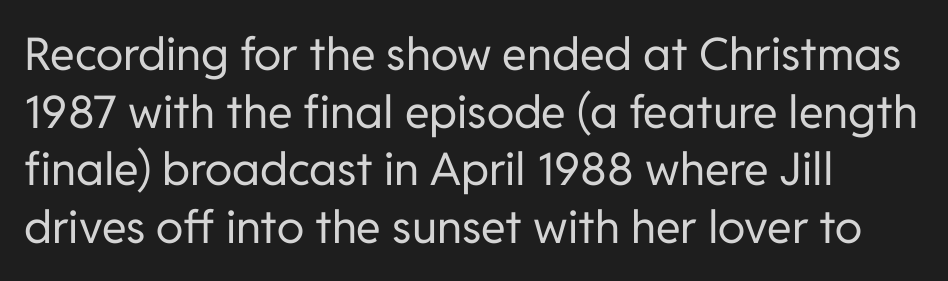
{"serif": "no", "italic": "no", "bold": "no", "weight": "regular", "width": "normal", "stroke_contrast": "low", "x_height": "medium", "monospaced": "no", "underline": "no", "align": "left", "line_spacing": "normal", "line_spacing_ratio": 1.28, "letter_spacing": "normal", "letter_spacing_em": 0.0, "glyph_px": 45}
